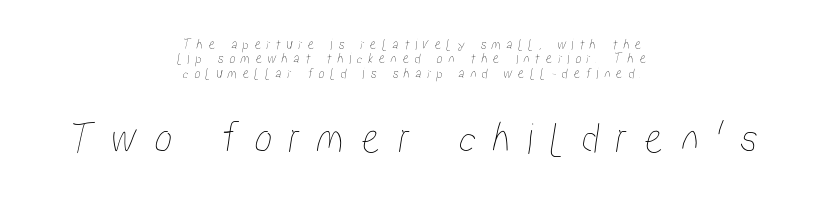
Q: Is the text underlined? A: No.
Q: How is the paragraph aligned? A: Centered.
Q: Is the spacing between letters normal or unusually wide? A: Unusually wide.
Q: Is the spacing between lines tight, normal or loose? A: Tight.
Q: Which block of text is set in a larger size, the first (top) or the second (bottom)? A: The second (bottom) one.
Q: Width (condensed, normal, or wide)? A: Condensed.
Q: Stroke contrast? A: Low.
Q: x-height? A: Medium.
Q: Monospaced? A: No.
